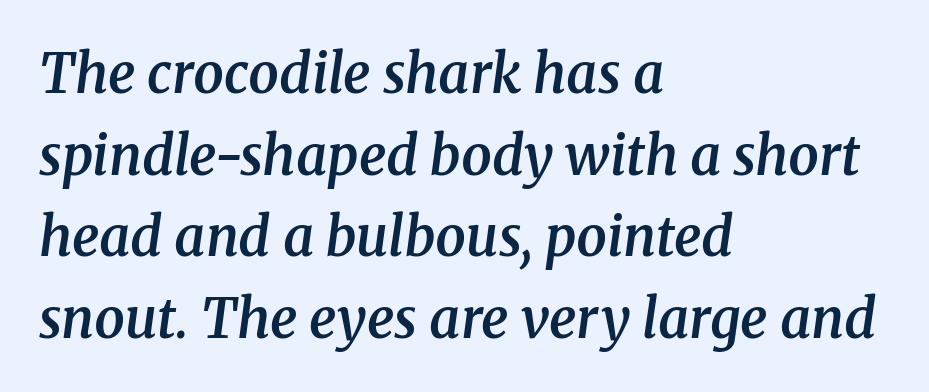
{"serif": "yes", "italic": "yes", "lean": "right", "slant_degrees": 8, "bold": "semi", "weight": "semibold", "width": "normal", "stroke_contrast": "medium", "x_height": "medium", "monospaced": "no", "underline": "no", "align": "left", "line_spacing": "normal", "line_spacing_ratio": 1.51, "letter_spacing": "normal", "letter_spacing_em": 0.0, "glyph_px": 54}
